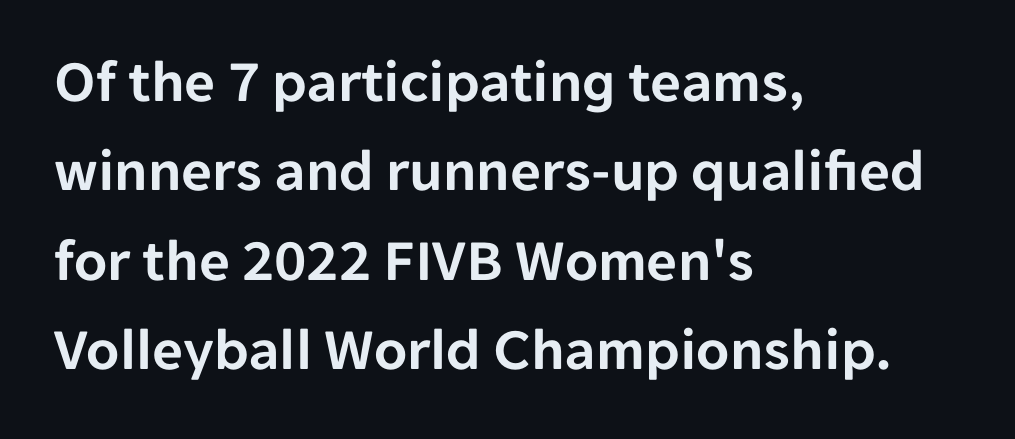
The passage shown is typed in a proportional face where columns would drift. Glyph-to-glyph distance matches everyday printed text. The rag falls on the right side of this text block. Just letters on the line, the space beneath them empty. The block of text has a typical density, with ordinary space between rows. Is there any slant? The stems are plumb.
